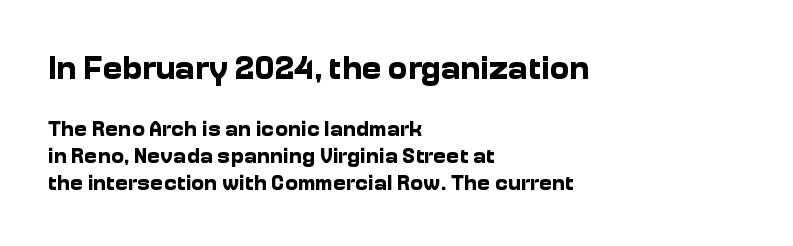
Descenders hang freely into open space. In terms of posture, this sample is upright. In terms of letterform style, serifs are entirely absent. Block one is the big one; block two sits smaller underneath. Where is the straight margin? On the left. The face used here is rendered with its standard letterfit.
